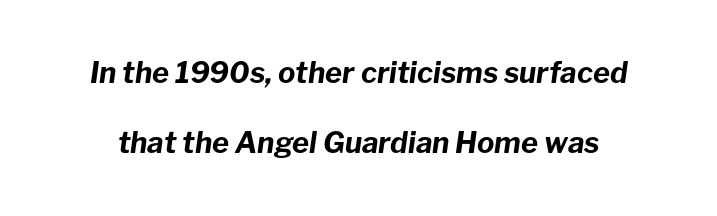
Q: Is the text bold? A: Yes.
Q: Is the text italic (slanted)? A: Yes, it leans right by about 8 degrees.
Q: Is the text underlined? A: No.
Q: Is the spacing between letters normal or unusually wide? A: Normal.
Q: Is the spacing between lines tight, normal or loose? A: Loose.
Q: Width (condensed, normal, or wide)? A: Normal.
Q: Stroke contrast? A: Low.
Q: x-height? A: Medium.
Q: Monospaced? A: No.
